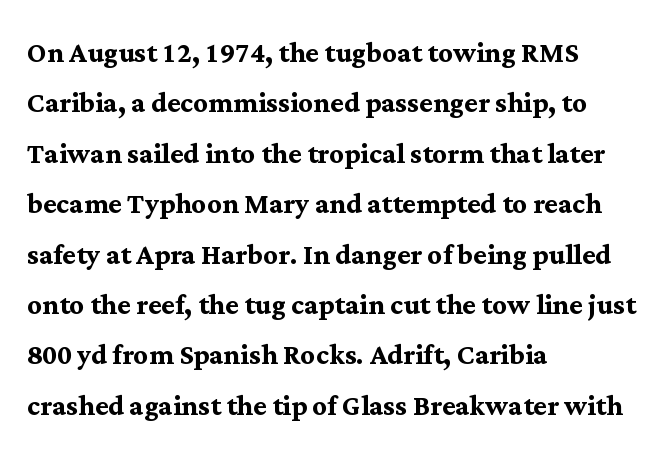
Q: Is the text bold? A: Yes.
Q: Is the text italic (slanted)? A: No, it is upright.
Q: Is the typeface a serif or a sans-serif typeface? A: Serif.
Q: Is the text underlined? A: No.
Q: How is the paragraph aligned? A: Left-aligned.
Q: Is the spacing between letters normal or unusually wide? A: Normal.
Q: Is the spacing between lines tight, normal or loose? A: Normal.
Q: Width (condensed, normal, or wide)? A: Normal.
Q: Stroke contrast? A: Medium.
Q: x-height? A: Medium.
Q: Monospaced? A: No.
